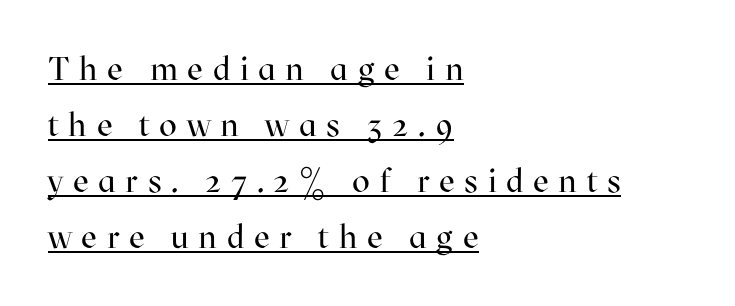
Q: Is the text bold? A: No.
Q: Is the text italic (slanted)? A: No, it is upright.
Q: Is the typeface a serif or a sans-serif typeface? A: Serif.
Q: Is the text underlined? A: Yes.
Q: How is the paragraph aligned? A: Left-aligned.
Q: Is the spacing between letters normal or unusually wide? A: Unusually wide.
Q: Is the spacing between lines tight, normal or loose? A: Normal.
Q: Width (condensed, normal, or wide)? A: Normal.
Q: Stroke contrast? A: High.
Q: x-height? A: Medium.
Q: Monospaced? A: No.
